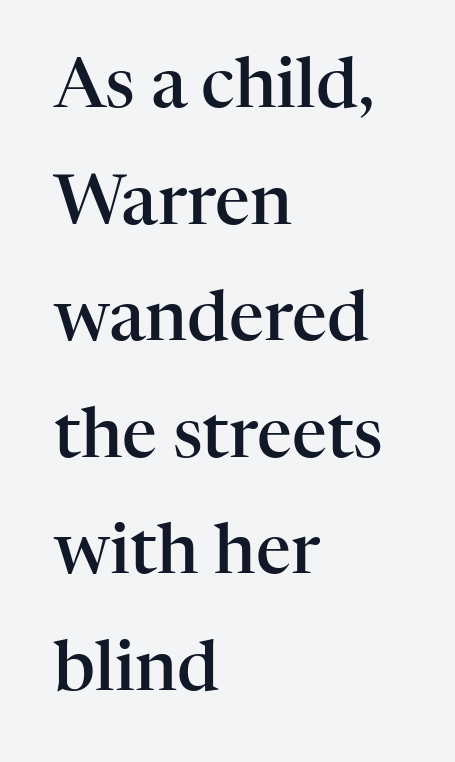
Letters rest on an invisible, unmarked baseline. Each letter keeps its own natural width here, so spacing adapts to shape. Horizontal alignment here is leftward, the default for most running prose. Honestly, the row spacing looks completely unremarkable. When letters stand straight like this, we call the style roman or upright. What stands out about the letter spacing? Nothing — it is the standard amount.
